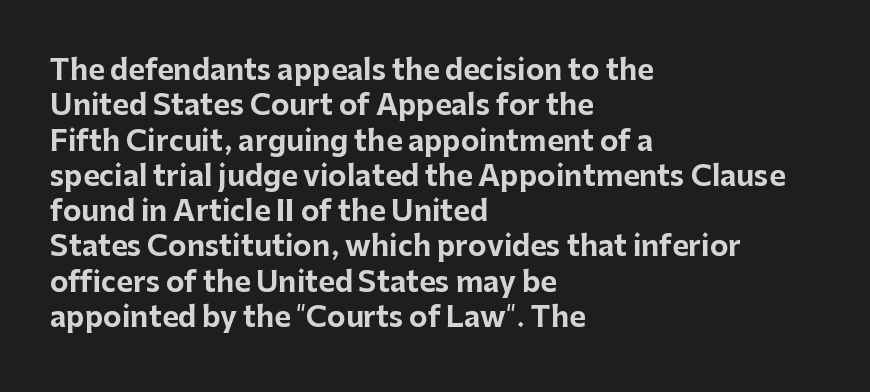
{"serif": "no", "italic": "no", "bold": "yes", "weight": "bold", "width": "normal", "stroke_contrast": "low", "x_height": "medium", "monospaced": "no", "underline": "no", "align": "left", "line_spacing": "normal", "line_spacing_ratio": 1.26, "letter_spacing": "normal", "letter_spacing_em": 0.0, "glyph_px": 28}
